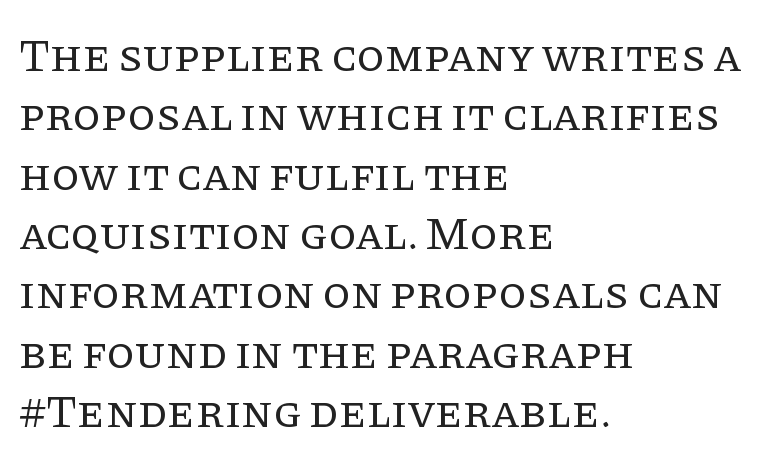
The image shows 46 px regular-weight serif type, upright; set left-aligned, normal line spacing (1.29x), normal letter spacing, not underlined; low stroke contrast and a large x-height.
